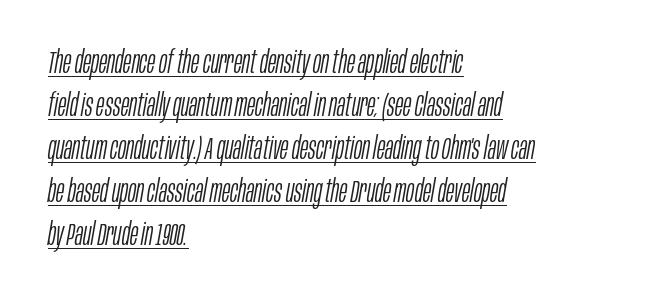
Q: Is the text bold? A: No.
Q: Is the text italic (slanted)? A: Yes, it leans right by about 10 degrees.
Q: Is the text underlined? A: Yes.
Q: How is the paragraph aligned? A: Left-aligned.
Q: Is the spacing between letters normal or unusually wide? A: Normal.
Q: Is the spacing between lines tight, normal or loose? A: Normal.
Q: Width (condensed, normal, or wide)? A: Condensed.
Q: Stroke contrast? A: Low.
Q: x-height? A: Large.
Q: Monospaced? A: No.
